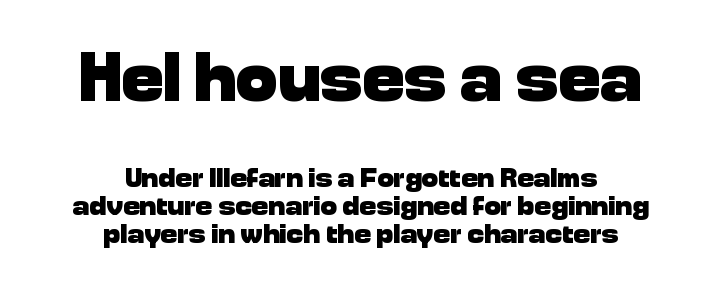
Q: Is the text bold? A: Yes.
Q: Is the text italic (slanted)? A: No, it is upright.
Q: Is the typeface a serif or a sans-serif typeface? A: Sans-serif.
Q: Is the text underlined? A: No.
Q: How is the paragraph aligned? A: Centered.
Q: Is the spacing between letters normal or unusually wide? A: Normal.
Q: Is the spacing between lines tight, normal or loose? A: Tight.
Q: Which block of text is set in a larger size, the first (top) or the second (bottom)? A: The first (top) one.
Q: Width (condensed, normal, or wide)? A: Normal.
Q: Stroke contrast? A: Low.
Q: x-height? A: Medium.
Q: Monospaced? A: No.
